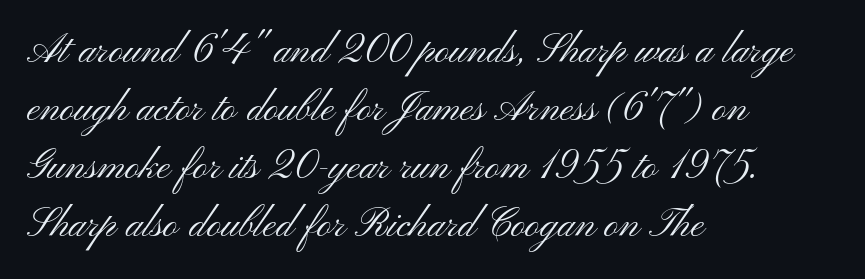
Typeset ragged right — the left edge is the straight one. These lines are rendered in a variable-pitch font. A light-to-regular cut is what we see here. The type family on display is of the sans-serif kind.
